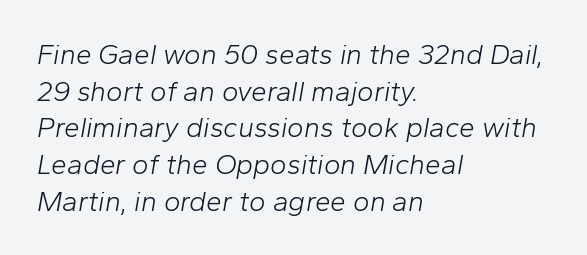
Baseline-to-baseline distance is the conventional proportion of letter height. Underline: absent. The lines in this sample share a left origin and differ only in where they stop. Spacing verdict: proportional, widths tailored to each character. This sample uses plain, unmodified letter spacing.
